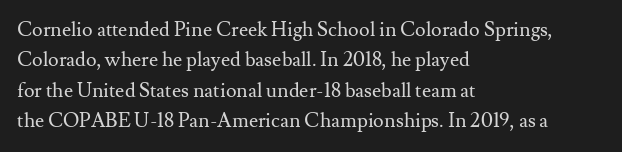
Q: Is the text bold? A: No.
Q: Is the text italic (slanted)? A: No, it is upright.
Q: Is the text underlined? A: No.
Q: How is the paragraph aligned? A: Left-aligned.
Q: Is the spacing between letters normal or unusually wide? A: Normal.
Q: Is the spacing between lines tight, normal or loose? A: Normal.
